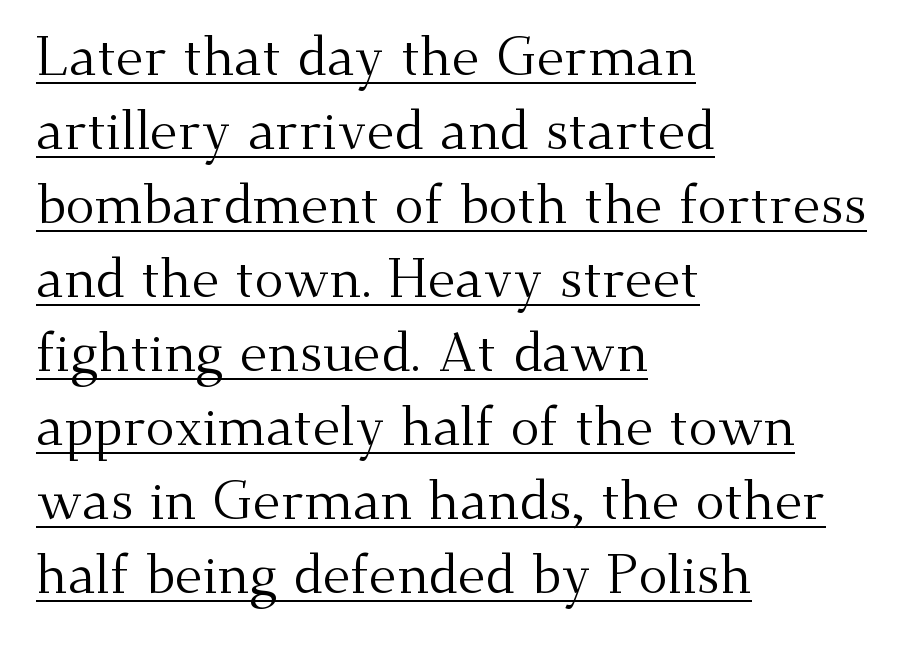
The image shows 54 px regular-weight serif type, upright; set left-aligned, normal line spacing (1.37x), normal letter spacing, underlined; medium stroke contrast and a small x-height.
